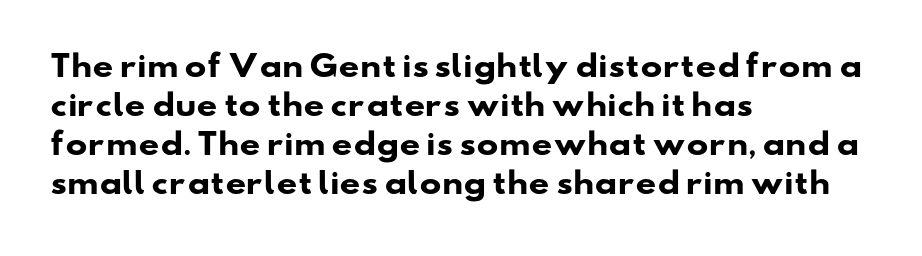
{"serif": "no", "bold": "yes", "weight": "heavy", "width": "wide", "stroke_contrast": "low", "x_height": "small", "monospaced": "no", "underline": "no", "align": "left", "line_spacing": "normal", "line_spacing_ratio": 1.35, "letter_spacing": "normal", "letter_spacing_em": 0.0, "glyph_px": 29}
